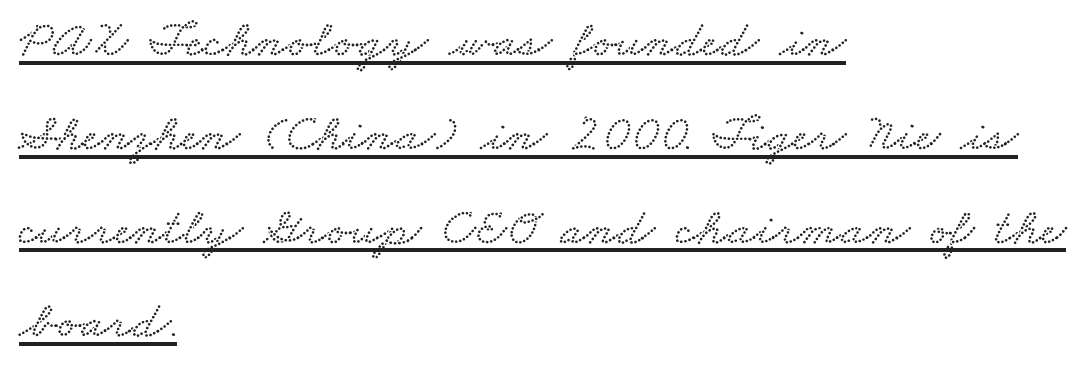
{"width": "wide", "stroke_contrast": "low", "x_height": "small", "monospaced": "no", "underline": "yes", "align": "left", "line_spacing_ratio": 1.77, "letter_spacing": "normal", "letter_spacing_em": 0.0, "glyph_px": 53}
